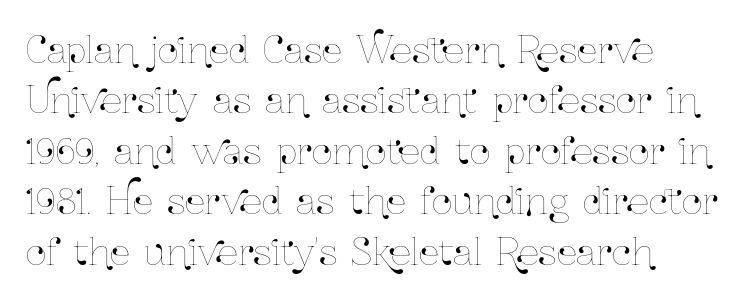
The image shows 36 px condensed type, upright; set normal line spacing (1.4x), normal letter spacing, not underlined; low stroke contrast and a medium x-height.
